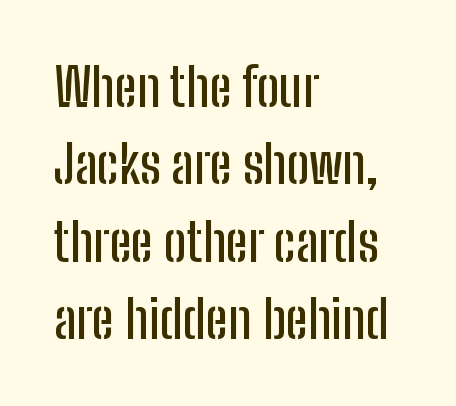
The rendering uses natural spacing where letterforms have individual widths. Underline: absent. Glyph-to-glyph distance matches everyday printed text. If you drew a ruler down the left edge, every line would touch it. Ascenders rise straight up at ninety degrees. Classification — sans serif.
